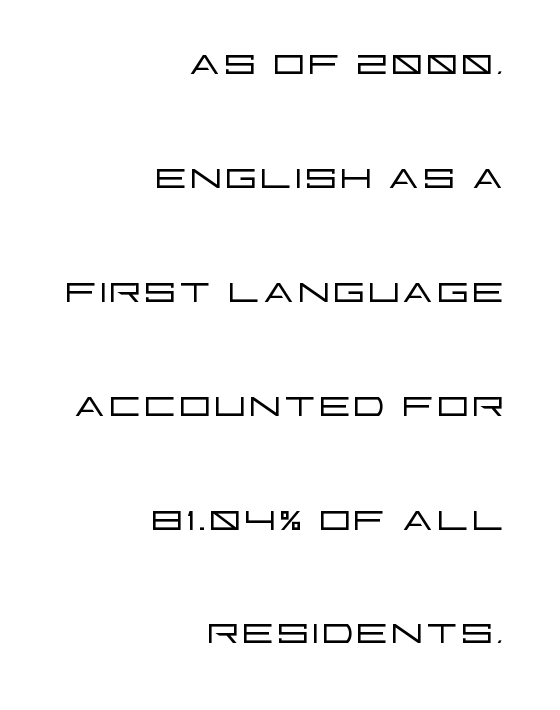
Q: Is the text bold? A: No.
Q: Is the text italic (slanted)? A: No, it is upright.
Q: Is the typeface a serif or a sans-serif typeface? A: Sans-serif.
Q: Is the text underlined? A: No.
Q: How is the paragraph aligned? A: Right-aligned.
Q: Is the spacing between letters normal or unusually wide? A: Normal.
Q: Is the spacing between lines tight, normal or loose? A: Loose.
Q: Width (condensed, normal, or wide)? A: Wide.
Q: Stroke contrast? A: Low.
Q: x-height? A: Large.
Q: Monospaced? A: No.
